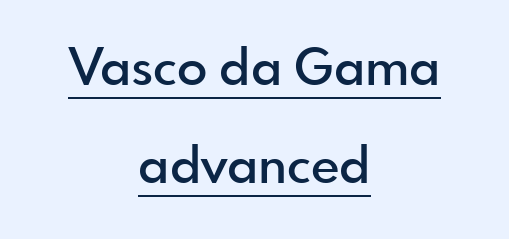
{"serif": "no", "italic": "no", "bold": "semi", "weight": "semibold", "width": "normal", "x_height": "small", "monospaced": "no", "underline": "yes", "align": "center", "line_spacing": "loose", "line_spacing_ratio": 1.96, "letter_spacing": "normal", "letter_spacing_em": 0.0, "glyph_px": 50}
